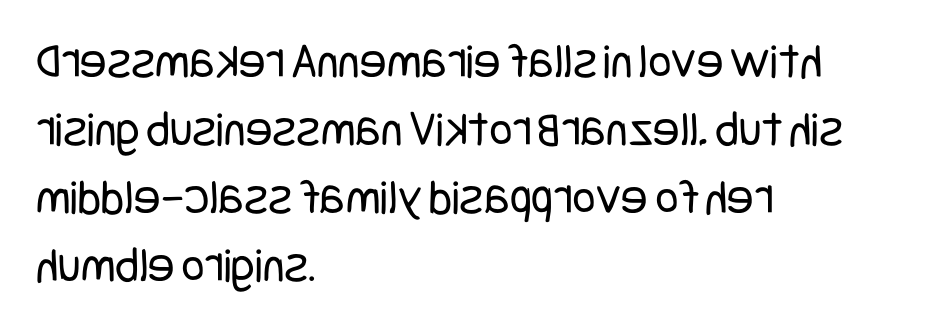
The image shows 50 px regular-weight, condensed sans-serif type, upright; set left-aligned, normal line spacing (1.36x), normal letter spacing, not underlined; low stroke contrast and a large x-height.
